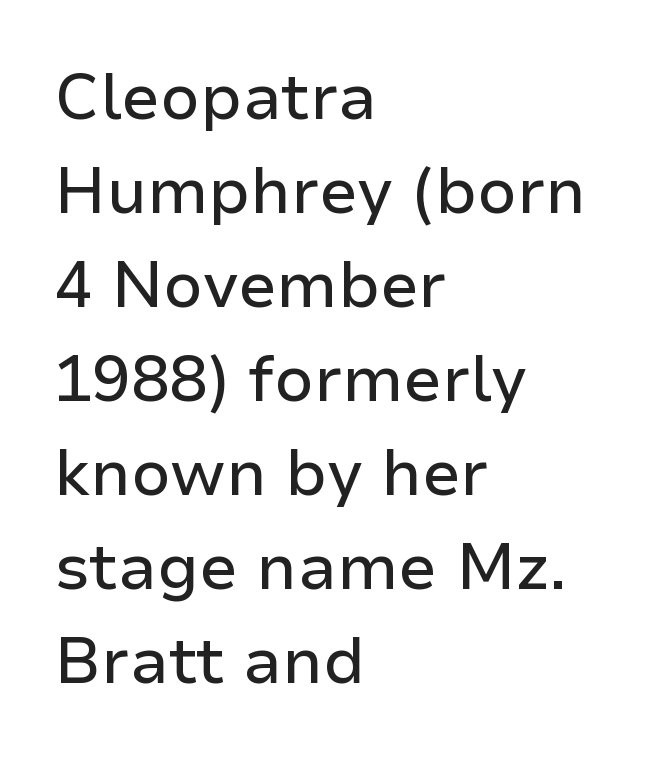
The image shows 64 px sans-serif type, upright; set left-aligned, normal line spacing (1.47x), normal letter spacing, not underlined; low stroke contrast and a medium x-height.
